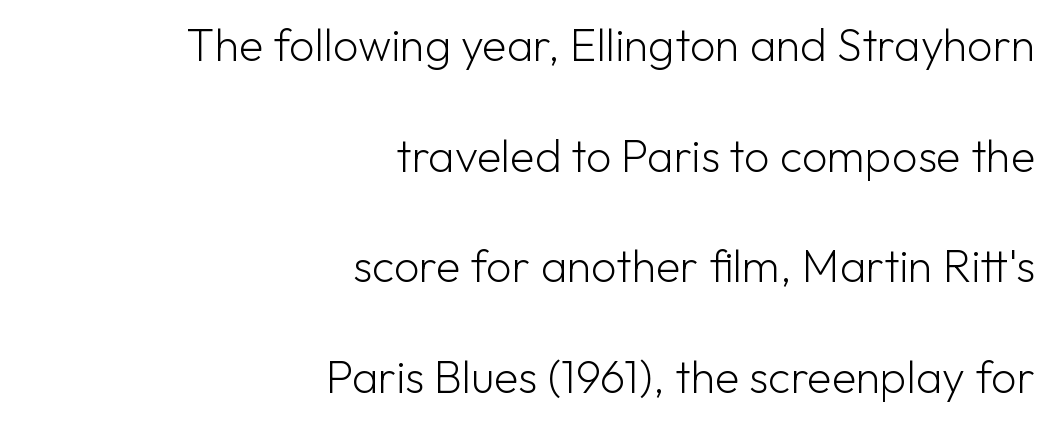
When letters stand straight like this, we call the style roman or upright. Heaviness? Minimal to ordinary, like unemphasized prose. Whoever set this chose breathing room over compactness in the vertical rhythm. In terms of letterform style, serifs are entirely absent. Check under the words: just untouched page. The typesetter chose a ragged-left arrangement here.
